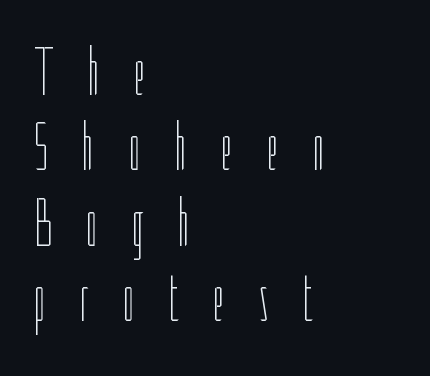
{"italic": "no", "bold": "no", "weight": "thin", "width": "condensed", "stroke_contrast": "low", "x_height": "medium", "monospaced": "no", "underline": "no", "align": "left", "line_spacing": "tight", "line_spacing_ratio": 1.11, "letter_spacing": "wide", "letter_spacing_em": 0.48, "glyph_px": 68}
